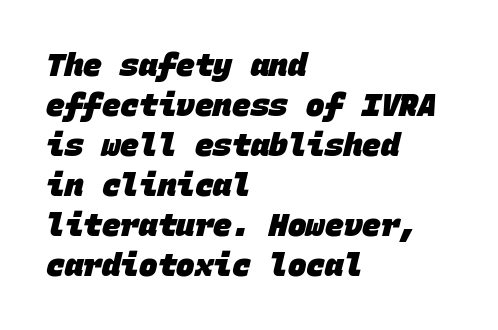
The image shows 31 px heavy sans-serif type, monospaced; set left-aligned, normal line spacing (1.29x), normal letter spacing, not underlined; low stroke contrast and a large x-height.
